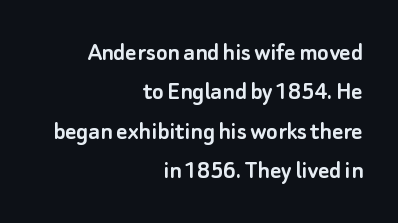
Q: Is the text italic (slanted)? A: No, it is upright.
Q: Is the text underlined? A: No.
Q: How is the paragraph aligned? A: Right-aligned.
Q: Is the spacing between letters normal or unusually wide? A: Normal.
Q: Is the spacing between lines tight, normal or loose? A: Normal.
